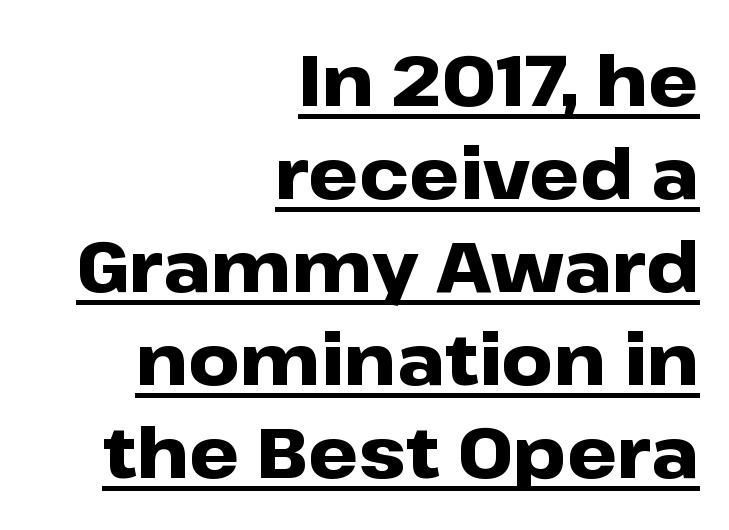
Q: Is the text bold? A: Yes.
Q: Is the text italic (slanted)? A: No, it is upright.
Q: Is the typeface a serif or a sans-serif typeface? A: Sans-serif.
Q: Is the text underlined? A: Yes.
Q: How is the paragraph aligned? A: Right-aligned.
Q: Is the spacing between letters normal or unusually wide? A: Normal.
Q: Is the spacing between lines tight, normal or loose? A: Normal.
Q: Width (condensed, normal, or wide)? A: Wide.
Q: Stroke contrast? A: Low.
Q: x-height? A: Medium.
Q: Monospaced? A: No.
